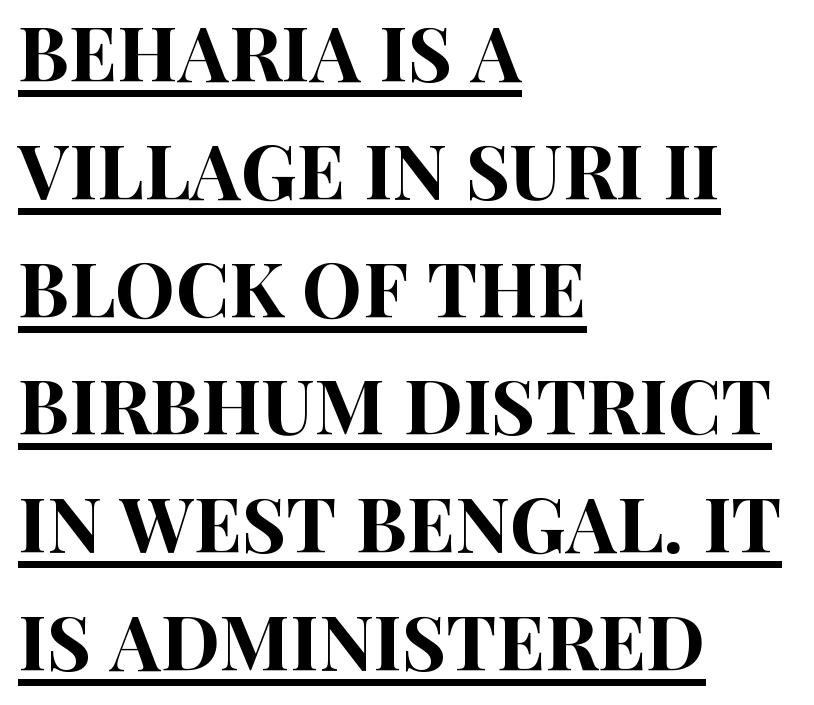
Check the space under the baseline: a stroke is drawn there. This sample is left-justified, so line endings fall wherever the words run out. Serifs: no, the terminals of the letterforms are clean. It's the straight-up-and-down kind of type. Look at the tracking — it's just the regular setting, nothing added.
